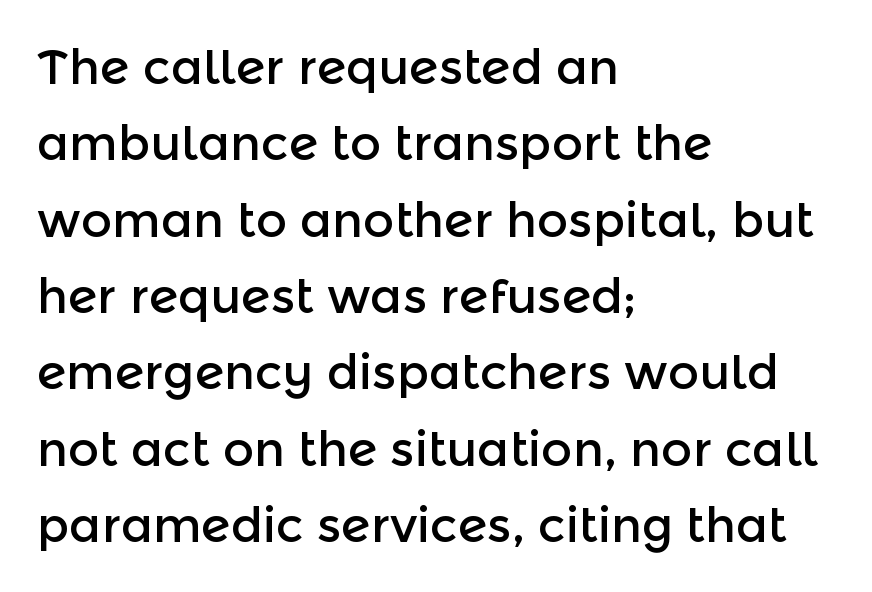
Q: Is the text italic (slanted)? A: No, it is upright.
Q: Is the typeface a serif or a sans-serif typeface? A: Sans-serif.
Q: Is the text underlined? A: No.
Q: How is the paragraph aligned? A: Left-aligned.
Q: Is the spacing between letters normal or unusually wide? A: Normal.
Q: Is the spacing between lines tight, normal or loose? A: Normal.
Q: Width (condensed, normal, or wide)? A: Normal.
Q: x-height? A: Medium.
Q: Monospaced? A: No.
